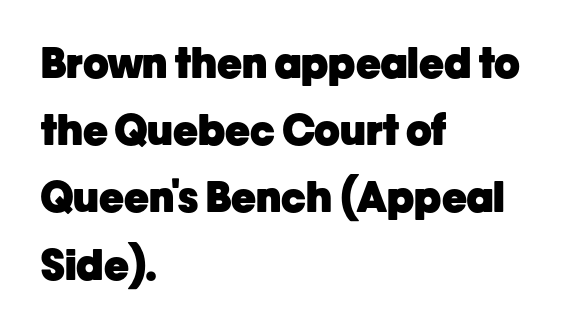
The image shows 42 px heavy sans-serif type, upright; set left-aligned, normal line spacing (1.6x), normal letter spacing, not underlined; low stroke contrast and a medium x-height.
